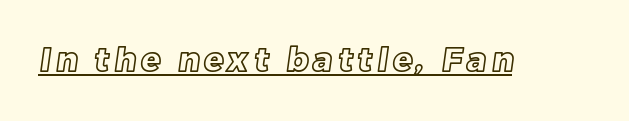
Honestly, the underline is the first thing you notice here. The letters advance in unequal steps, a hallmark of proportional type.
